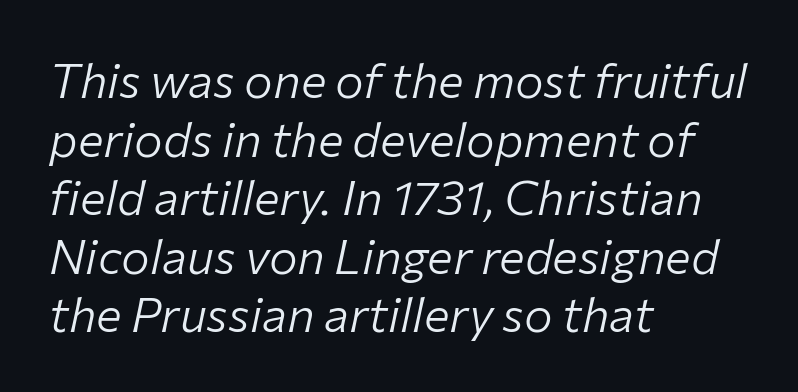
The image shows 48 px light type, italic (leaning right); set left-aligned, line spacing 1.22x, normal letter spacing, not underlined; low stroke contrast and a medium x-height.
